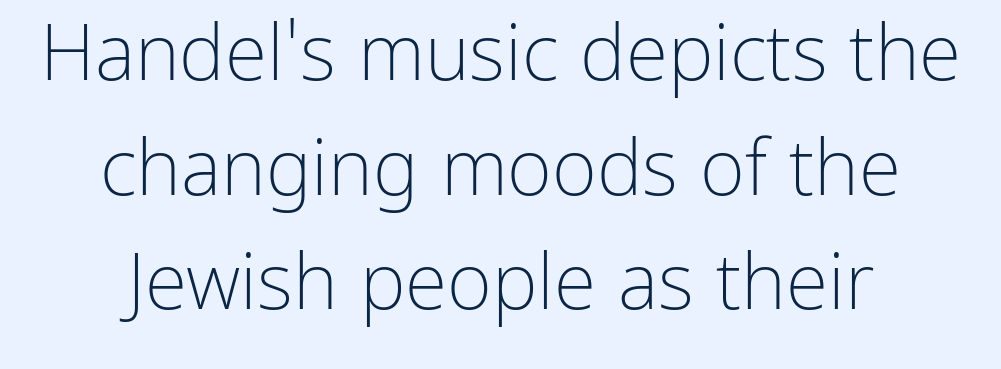
{"serif": "no", "italic": "no", "bold": "no", "weight": "light", "width": "normal", "stroke_contrast": "low", "x_height": "medium", "monospaced": "no", "underline": "no", "align": "center", "line_spacing": "normal", "line_spacing_ratio": 1.49, "letter_spacing": "normal", "letter_spacing_em": 0.0, "glyph_px": 77}
